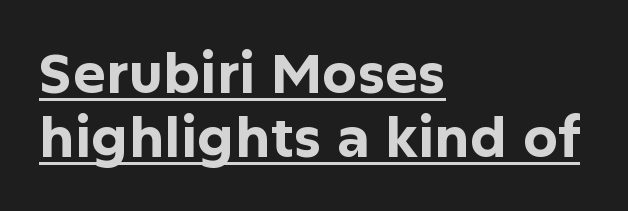
The image shows 55 px bold sans-serif type, upright; set left-aligned, line spacing 1.17x, normal letter spacing, underlined; low stroke contrast and a medium x-height.
